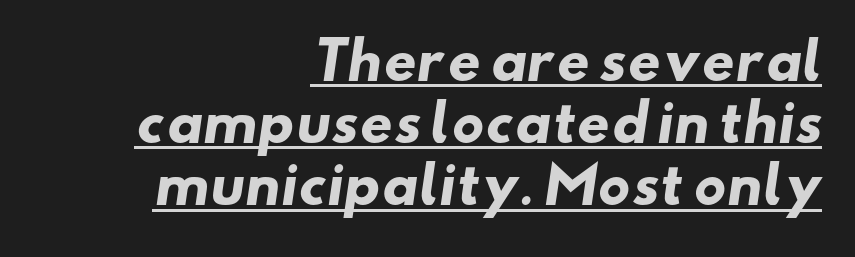
Q: Is the text bold? A: Yes.
Q: Is the typeface a serif or a sans-serif typeface? A: Sans-serif.
Q: Is the text underlined? A: Yes.
Q: How is the paragraph aligned? A: Right-aligned.
Q: Is the spacing between letters normal or unusually wide? A: Normal.
Q: Width (condensed, normal, or wide)? A: Wide.
Q: Stroke contrast? A: Low.
Q: x-height? A: Small.
Q: Monospaced? A: No.
